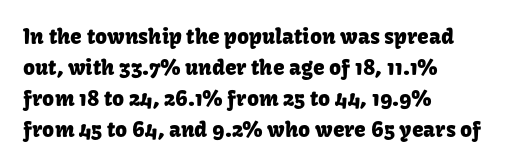
The image shows 21 px text type, upright; set left-aligned, normal line spacing (1.47x), normal letter spacing, not underlined.
